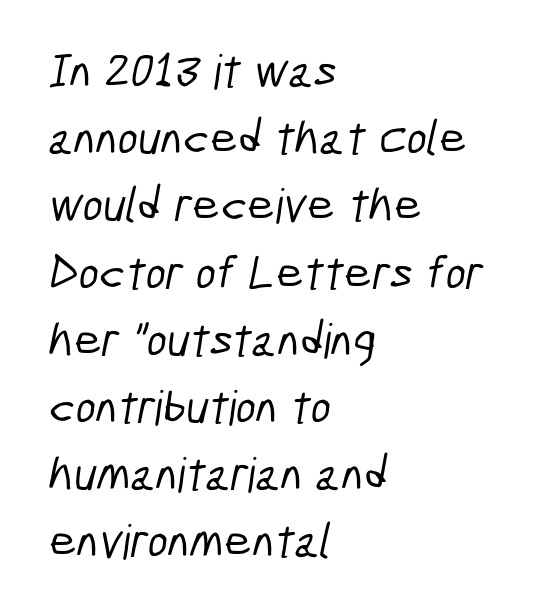
Here the designer chose a conventional face with non-uniform glyph widths. Note: no serifs on the glyphs. This sample uses plain, unmodified letter spacing. Compared with typical paragraphs, the rows here are spaced about the same. All the whitespace from short lines collects on the right.
